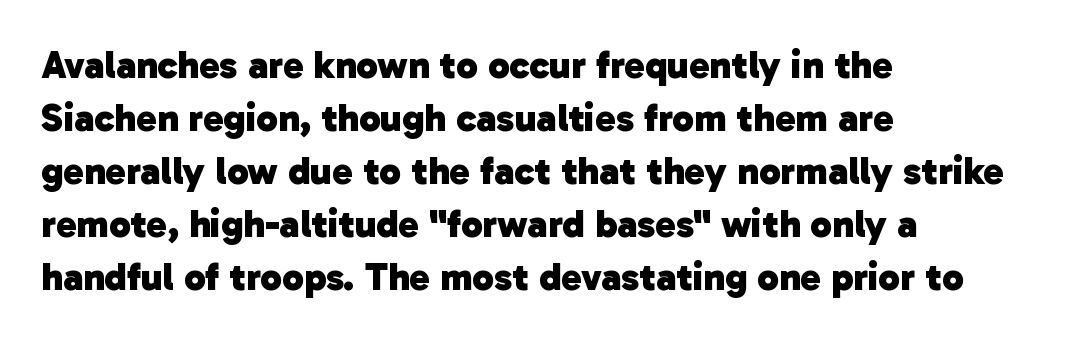
Q: Is the text bold? A: Yes.
Q: Is the typeface a serif or a sans-serif typeface? A: Sans-serif.
Q: Is the text underlined? A: No.
Q: How is the paragraph aligned? A: Left-aligned.
Q: Is the spacing between letters normal or unusually wide? A: Normal.
Q: Is the spacing between lines tight, normal or loose? A: Normal.
Q: Width (condensed, normal, or wide)? A: Normal.
Q: Stroke contrast? A: Low.
Q: x-height? A: Medium.
Q: Monospaced? A: No.
